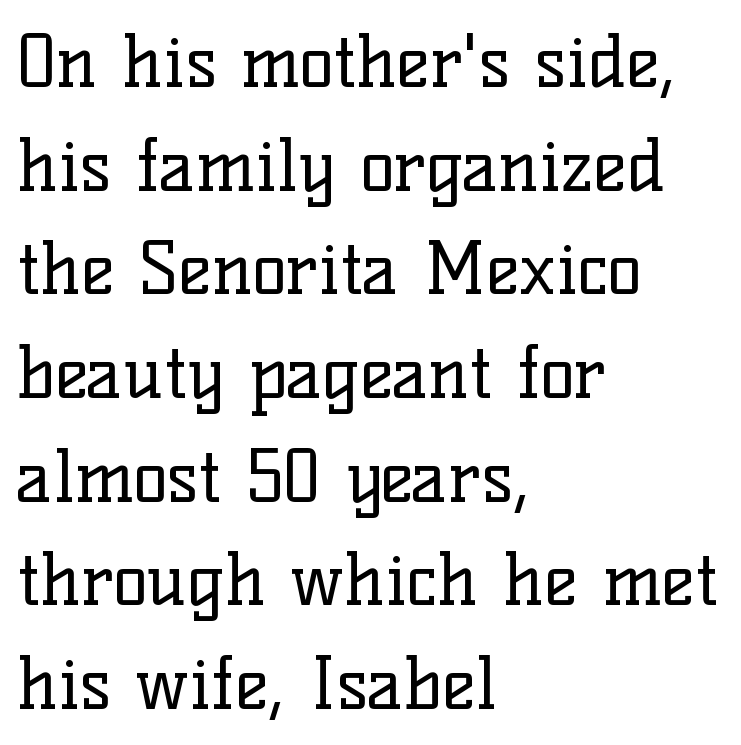
{"serif": "yes", "italic": "no", "bold": "no", "weight": "regular", "width": "normal", "stroke_contrast": "low", "x_height": "medium", "monospaced": "no", "underline": "no", "align": "left", "line_spacing": "normal", "line_spacing_ratio": 1.44, "letter_spacing": "normal", "letter_spacing_em": 0.0, "glyph_px": 72}
